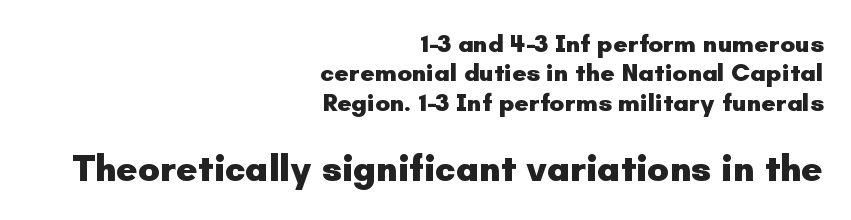
{"serif": "no", "italic": "no", "bold": "yes", "weight": "heavy", "width": "normal", "stroke_contrast": "low", "x_height": "small", "monospaced": "no", "underline": "no", "align": "right", "line_spacing_ratio": 1.18, "letter_spacing": "normal", "letter_spacing_em": 0.0, "larger_block": "second", "size_ratio": 1.48, "glyph_px": 37}
